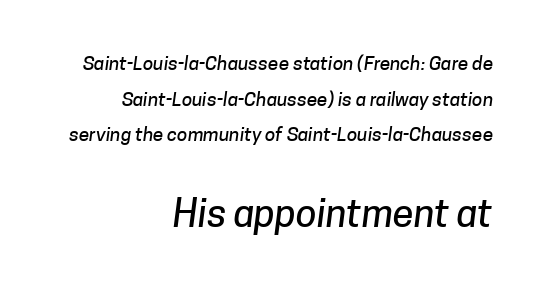
Descenders are the only things crossing below the line. Block two is the big one; block one sits smaller above it. Standard letterfit; no display-style spreading of the glyphs. I'd call this a sans setting — the letters go barefoot.
